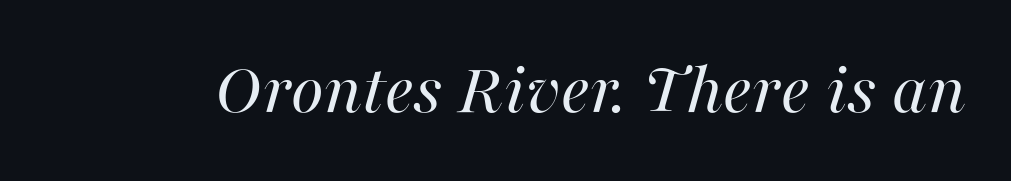
Q: Is the text bold? A: No.
Q: Is the text italic (slanted)? A: Yes, it leans right by about 16 degrees.
Q: Is the text underlined? A: No.
Q: Is the spacing between letters normal or unusually wide? A: Normal.
Q: Width (condensed, normal, or wide)? A: Normal.
Q: Stroke contrast? A: High.
Q: x-height? A: Medium.
Q: Monospaced? A: No.
